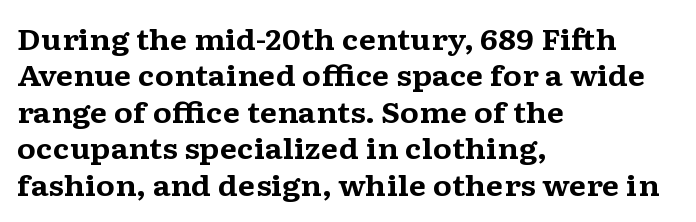
Q: Is the text bold? A: Yes.
Q: Is the text italic (slanted)? A: No, it is upright.
Q: Is the typeface a serif or a sans-serif typeface? A: Serif.
Q: Is the text underlined? A: No.
Q: How is the paragraph aligned? A: Left-aligned.
Q: Is the spacing between letters normal or unusually wide? A: Normal.
Q: Is the spacing between lines tight, normal or loose? A: Normal.
Q: Width (condensed, normal, or wide)? A: Wide.
Q: Stroke contrast? A: Medium.
Q: x-height? A: Medium.
Q: Monospaced? A: No.
